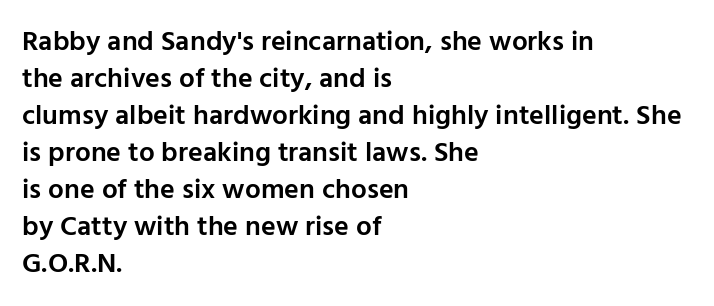
Q: Is the text bold? A: Semi-bold.
Q: Is the text italic (slanted)? A: No, it is upright.
Q: Is the typeface a serif or a sans-serif typeface? A: Sans-serif.
Q: Is the text underlined? A: No.
Q: How is the paragraph aligned? A: Left-aligned.
Q: Is the spacing between letters normal or unusually wide? A: Normal.
Q: Is the spacing between lines tight, normal or loose? A: Normal.
Q: Width (condensed, normal, or wide)? A: Normal.
Q: Stroke contrast? A: Low.
Q: x-height? A: Medium.
Q: Monospaced? A: No.
